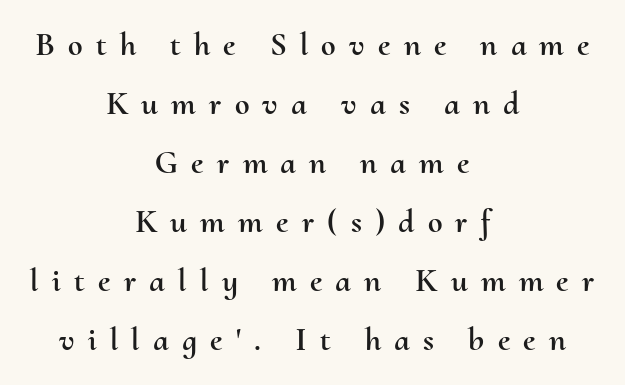
Q: Is the text italic (slanted)? A: No, it is upright.
Q: Is the text underlined? A: No.
Q: How is the paragraph aligned? A: Centered.
Q: Is the spacing between letters normal or unusually wide? A: Unusually wide.
Q: Width (condensed, normal, or wide)? A: Normal.
Q: Stroke contrast? A: Medium.
Q: x-height? A: Small.
Q: Monospaced? A: No.
